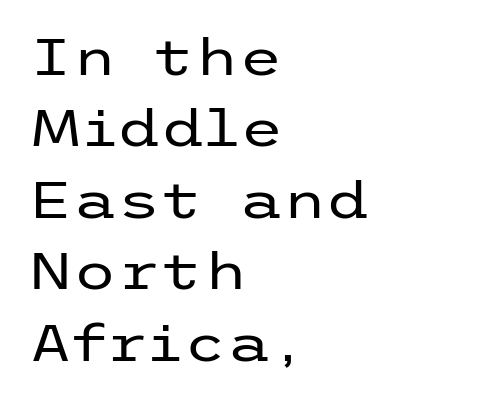
Quick note: not italic, upright. Rows of type keep a routine distance in the vertical direction. Check the space under the baseline: it is left empty. This sample uses plain, unmodified letter spacing. A light-to-regular cut is what we see here.
